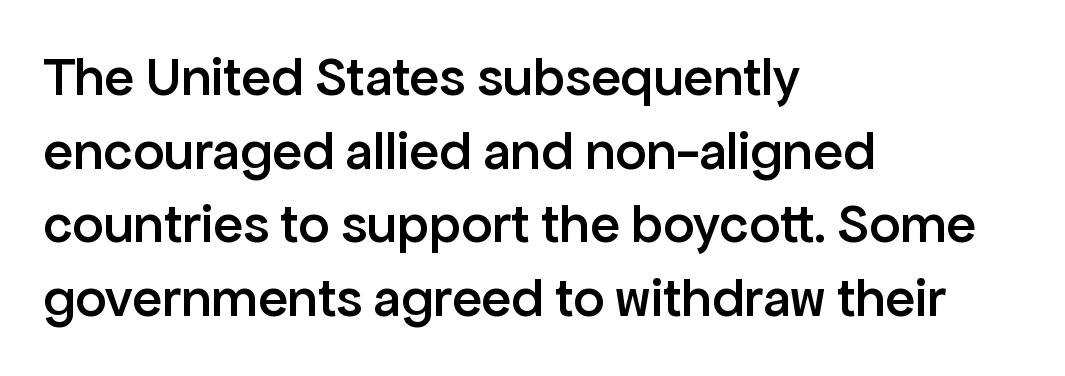
The image shows 55 px semibold sans-serif type, upright; set left-aligned, normal line spacing (1.34x), normal letter spacing, not underlined; low stroke contrast and a medium x-height.
